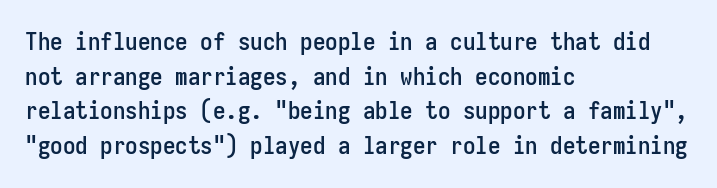
Has an underline been added? It has not. Observe the ordinary spacing: letters are neighbours, not strangers. What's the leading like? Ordinary, nothing unusual. Reading down the block, your eye returns to a fixed left position each line. Every character sits straight up, as roman type does.
